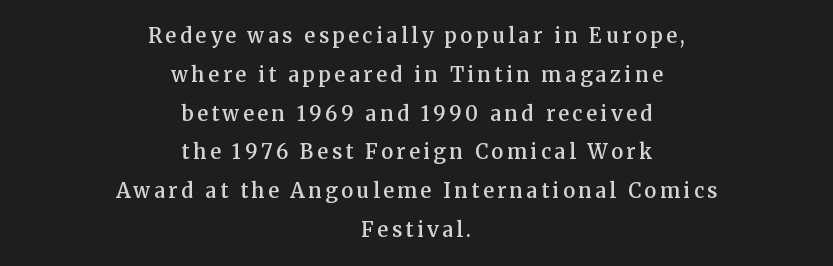
{"italic": "no", "bold": "semi", "underline": "no", "align": "center", "line_spacing": "loose", "line_spacing_ratio": 1.94, "glyph_px": 20}
